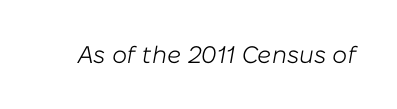
The image shows 24 px text type, italic (leaning right); set normal letter spacing, not underlined.
